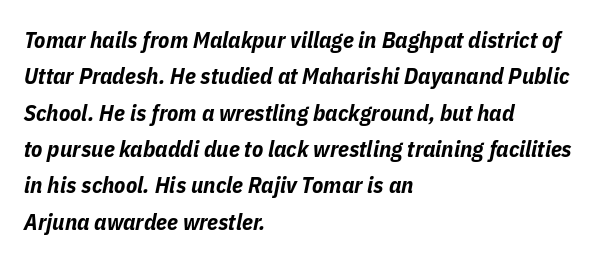
The passage shown is emphatically bold. Notice how the stems are inclined rather than vertical — that's the hallmark of italics. Short and long lines alike share a common starting point at left. Decoration check: the copy has no underline. Leading matches the norm, producing a regular column.
